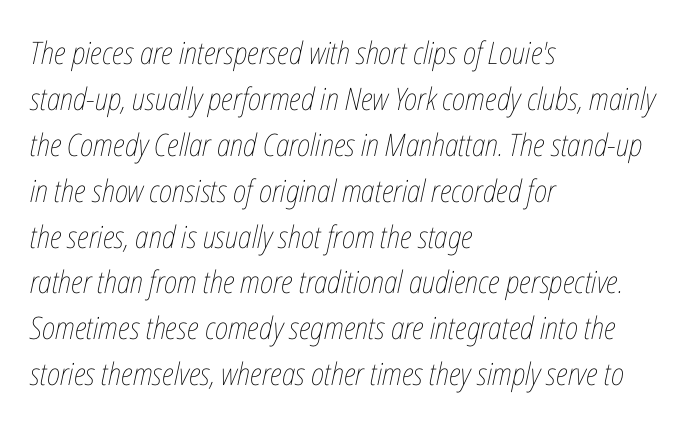
Q: Is the text bold? A: No.
Q: Is the text italic (slanted)? A: Yes, it leans right by about 12 degrees.
Q: Is the text underlined? A: No.
Q: How is the paragraph aligned? A: Left-aligned.
Q: Is the spacing between letters normal or unusually wide? A: Normal.
Q: Is the spacing between lines tight, normal or loose? A: Normal.
Q: Width (condensed, normal, or wide)? A: Condensed.
Q: Stroke contrast? A: Low.
Q: x-height? A: Medium.
Q: Monospaced? A: No.
